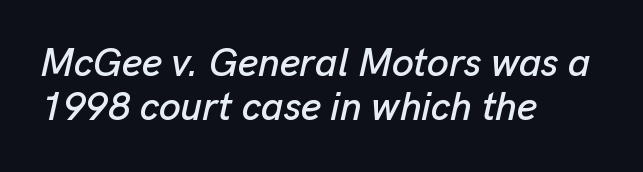
The image shows 39 px text type, italic (leaning right); set left-aligned, tight line spacing (1.12x), normal letter spacing, not underlined; low stroke contrast and a medium x-height.
